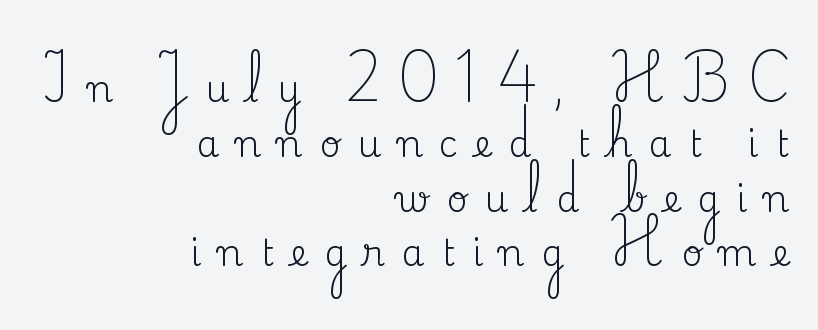
Q: Is the text bold? A: No.
Q: Is the text italic (slanted)? A: No, it is upright.
Q: Is the typeface a serif or a sans-serif typeface? A: Serif.
Q: Is the text underlined? A: No.
Q: How is the paragraph aligned? A: Right-aligned.
Q: Is the spacing between letters normal or unusually wide? A: Unusually wide.
Q: Is the spacing between lines tight, normal or loose? A: Normal.
Q: Width (condensed, normal, or wide)? A: Normal.
Q: Stroke contrast? A: Medium.
Q: x-height? A: Small.
Q: Monospaced? A: No.
